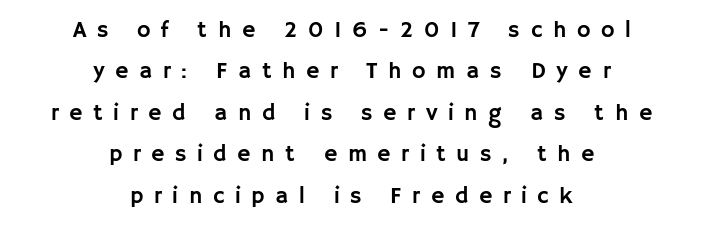
{"italic": "no", "underline": "no", "align": "center", "line_spacing_ratio": 1.8, "letter_spacing": "wide", "letter_spacing_em": 0.46, "glyph_px": 23}
